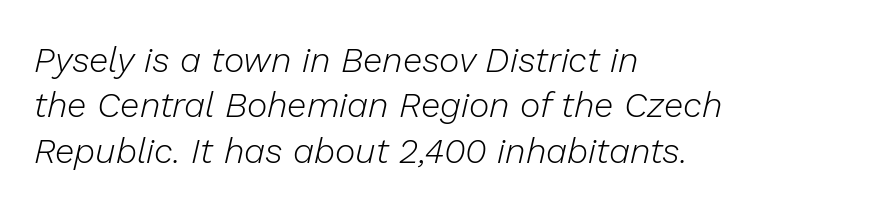
The image shows 35 px light type, italic (leaning right); set left-aligned, normal line spacing (1.3x), normal letter spacing, not underlined; low stroke contrast and a medium x-height.
